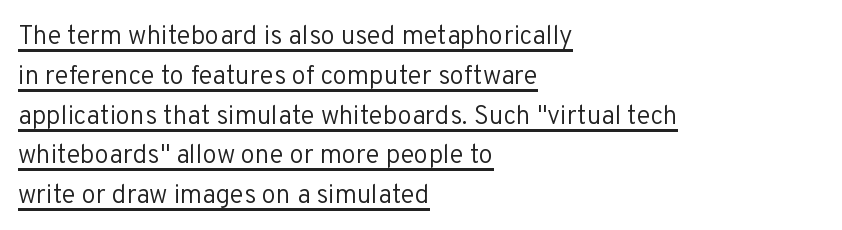
{"italic": "no", "bold": "no", "underline": "yes", "align": "left", "line_spacing": "normal", "line_spacing_ratio": 1.53, "letter_spacing": "normal", "letter_spacing_em": 0.0, "glyph_px": 26}
